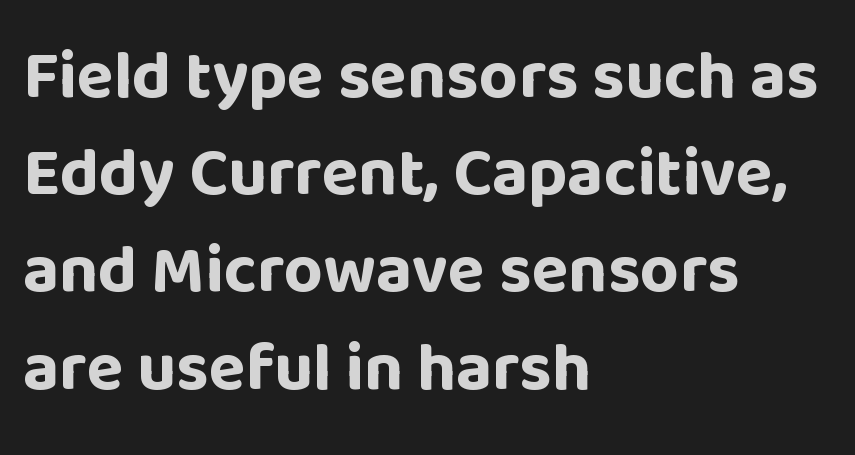
{"serif": "no", "italic": "no", "bold": "yes", "weight": "bold", "width": "normal", "stroke_contrast": "low", "x_height": "large", "monospaced": "no", "underline": "no", "align": "left", "line_spacing": "normal", "line_spacing_ratio": 1.43, "letter_spacing": "normal", "letter_spacing_em": 0.0, "glyph_px": 68}
